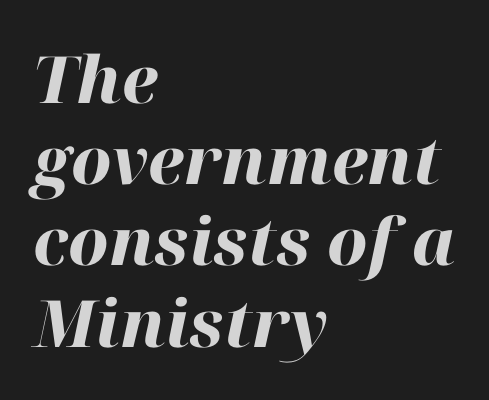
{"italic": "yes", "lean": "right", "slant_degrees": 12, "bold": "yes", "weight": "heavy", "width": "normal", "stroke_contrast": "high", "x_height": "medium", "monospaced": "no", "underline": "no", "align": "left", "line_spacing": "normal", "line_spacing_ratio": 1.25, "letter_spacing": "normal", "letter_spacing_em": 0.0, "glyph_px": 65}
